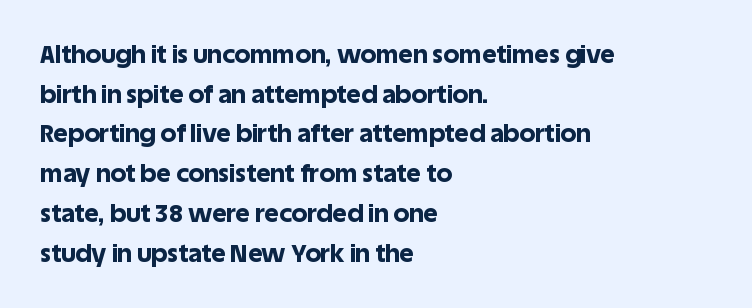
Q: Is the text bold? A: Yes.
Q: Is the text italic (slanted)? A: No, it is upright.
Q: Is the text underlined? A: No.
Q: How is the paragraph aligned? A: Left-aligned.
Q: Is the spacing between letters normal or unusually wide? A: Normal.
Q: Is the spacing between lines tight, normal or loose? A: Normal.
